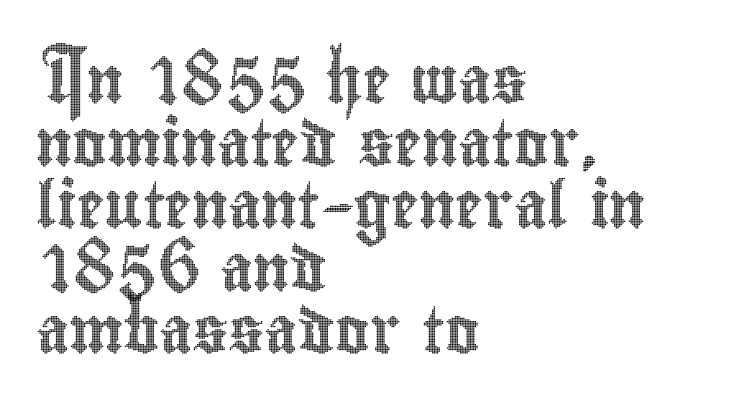
{"italic": "no", "width": "condensed", "x_height": "small", "monospaced": "no", "underline": "no", "align": "left", "line_spacing": "normal", "line_spacing_ratio": 1.36, "letter_spacing": "normal", "letter_spacing_em": 0.0, "glyph_px": 46}
